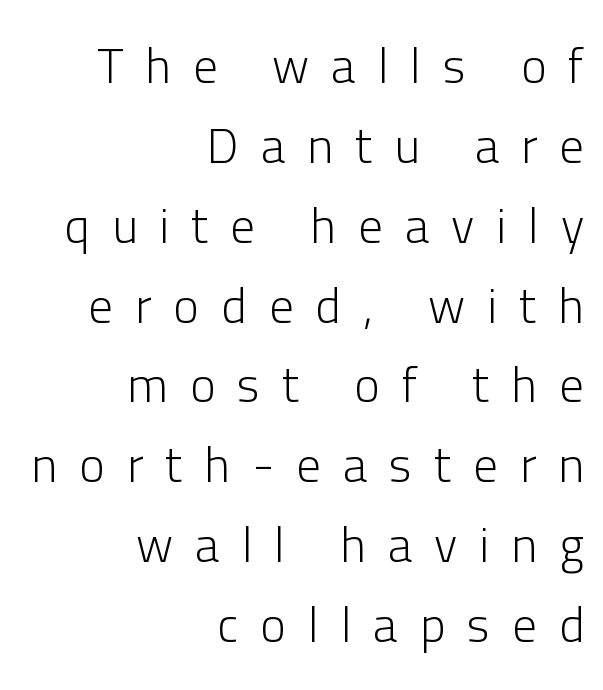
Typeset ragged left — the right edge is the straight one. The passage shown has open, widely tracked lettering throughout. The passage shown is typed in a proportional face where columns would drift. A sans-serif font was chosen for this passage.
